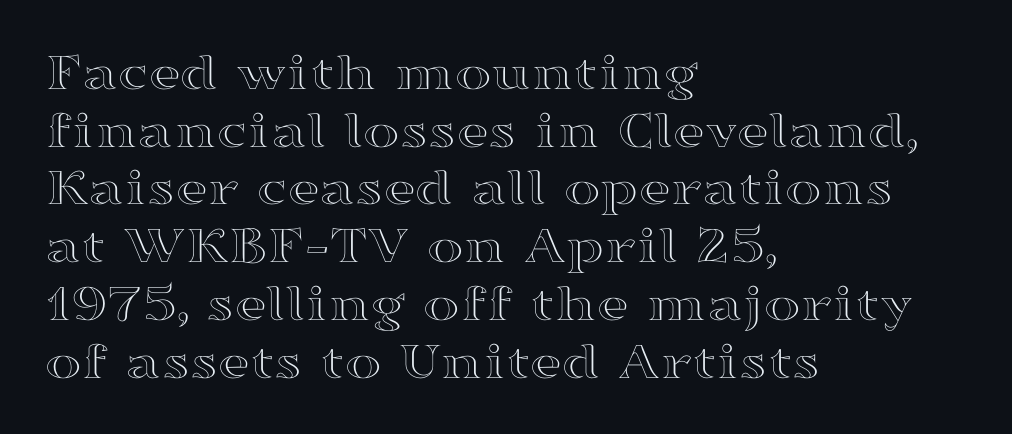
Q: Is the text italic (slanted)? A: No, it is upright.
Q: Is the text underlined? A: No.
Q: How is the paragraph aligned? A: Left-aligned.
Q: Is the spacing between letters normal or unusually wide? A: Normal.
Q: Is the spacing between lines tight, normal or loose? A: Tight.
Q: Width (condensed, normal, or wide)? A: Wide.
Q: x-height? A: Medium.
Q: Monospaced? A: No.
